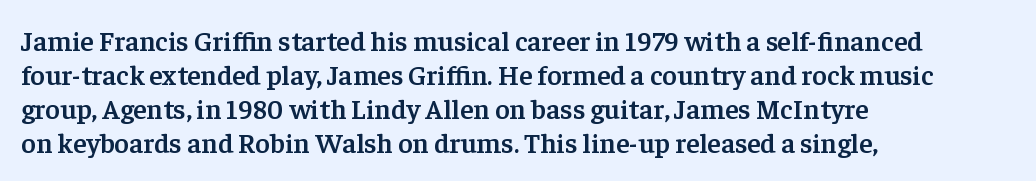
The string is rendered with underlining switched off. The typesetter chose a ragged-right arrangement here. Firm but not heavy-handed strokes: this text is semibold. Each word holds together tightly as a unit, with standard inter-letter gaps.
